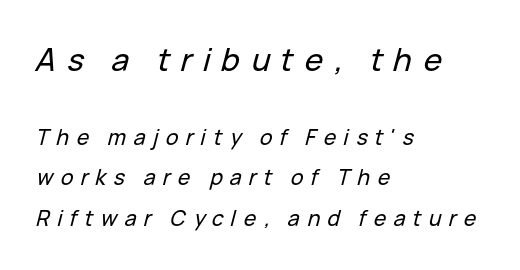
The image shows 31 px text type, italic (leaning right); set left-aligned, loose line spacing (1.93x), unusually wide letter spacing (+0.35 em), not underlined; the first (top) block is 1.48x larger; low stroke contrast and a medium x-height.
